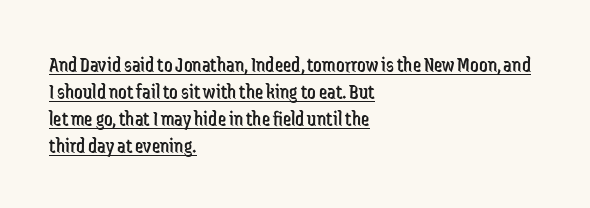
The image shows 21 px text type, upright; set left-aligned, normal line spacing (1.28x), normal letter spacing, underlined.
